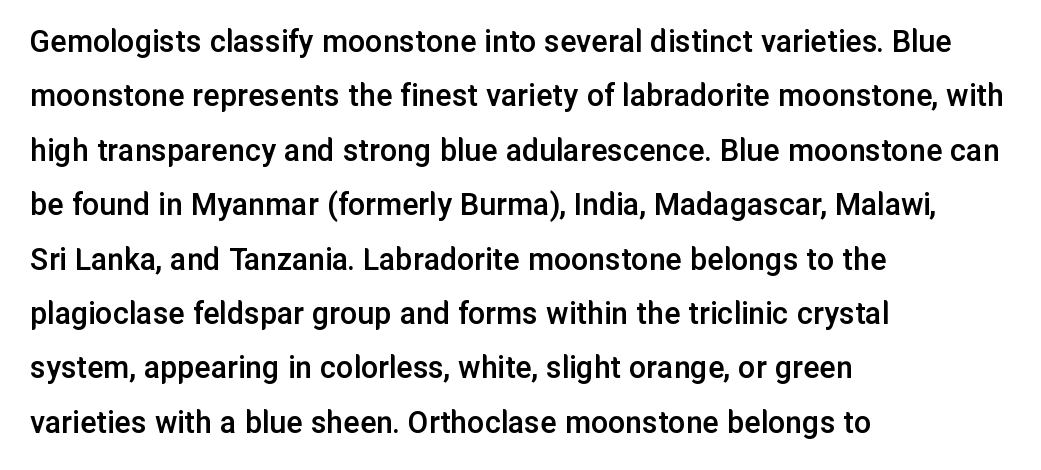
The image shows 34 px semibold sans-serif type, upright; set left-aligned, normal line spacing (1.6x), normal letter spacing, not underlined; low stroke contrast and a medium x-height.
